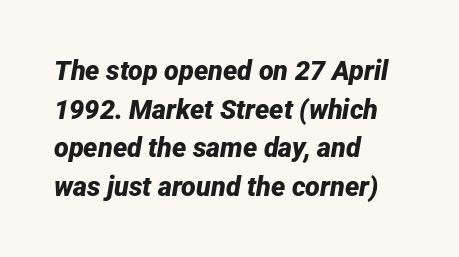
{"italic": "yes", "lean": "right", "slant_degrees": 12, "bold": "yes", "underline": "no", "align": "left", "line_spacing": "normal", "line_spacing_ratio": 1.43, "letter_spacing": "normal", "letter_spacing_em": 0.0, "glyph_px": 27}
